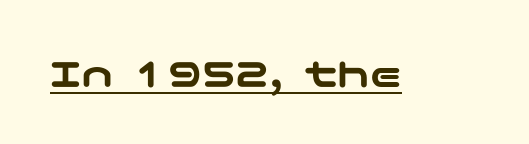
Style check: upright. Nothing unusual about the tracking: characters are spaced as the font intends. Serifs: no, the terminals of the letterforms are clean. The rendering uses the underline text-decoration.
